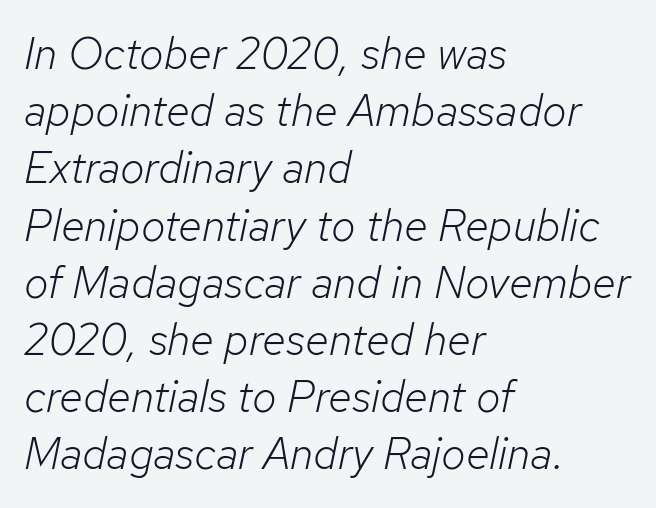
Q: Is the text bold? A: No.
Q: Is the text italic (slanted)? A: Yes, it leans right by about 12 degrees.
Q: Is the text underlined? A: No.
Q: How is the paragraph aligned? A: Left-aligned.
Q: Is the spacing between letters normal or unusually wide? A: Normal.
Q: Is the spacing between lines tight, normal or loose? A: Normal.
Q: Width (condensed, normal, or wide)? A: Normal.
Q: Stroke contrast? A: Low.
Q: x-height? A: Medium.
Q: Monospaced? A: No.
